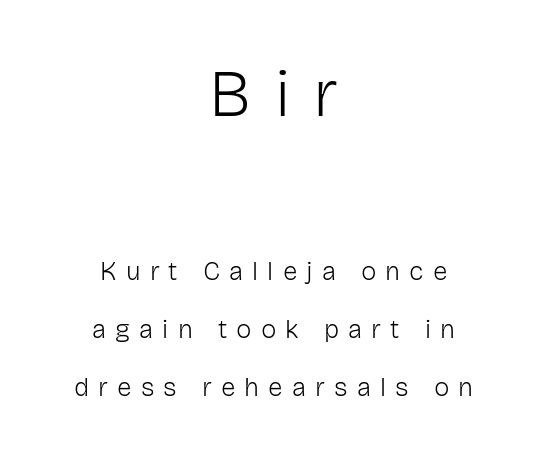
{"serif": "no", "italic": "no", "bold": "no", "weight": "light", "width": "normal", "stroke_contrast": "low", "x_height": "medium", "monospaced": "no", "underline": "no", "align": "center", "line_spacing": "loose", "line_spacing_ratio": 2.24, "letter_spacing": "wide", "letter_spacing_em": 0.35, "larger_block": "first", "size_ratio": 2.54, "glyph_px": 66}
